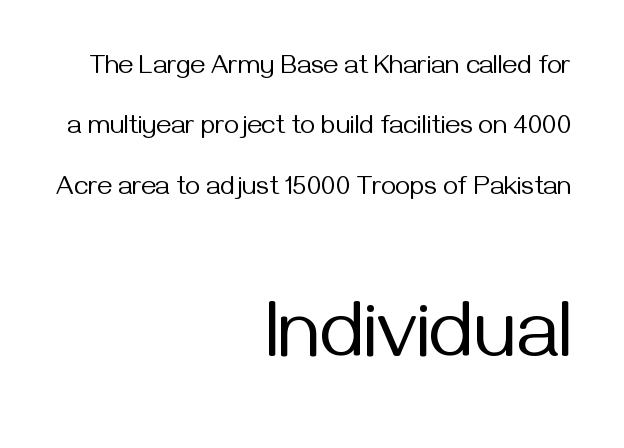
The image shows 79 px regular-weight sans-serif type, upright; set right-aligned, loose line spacing (2.32x), normal letter spacing, not underlined; the second (bottom) block is 3.04x larger; medium stroke contrast and a medium x-height.
